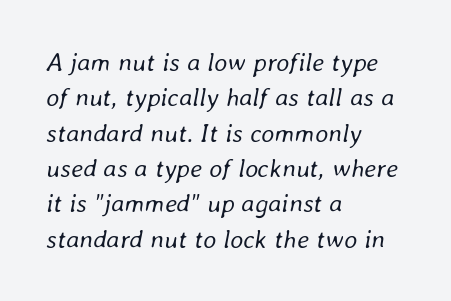
Q: Is the text bold? A: No.
Q: Is the text italic (slanted)? A: Yes, it leans right by about 8 degrees.
Q: Is the text underlined? A: No.
Q: How is the paragraph aligned? A: Left-aligned.
Q: Is the spacing between letters normal or unusually wide? A: Normal.
Q: Is the spacing between lines tight, normal or loose? A: Normal.
